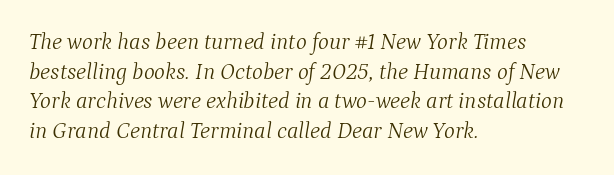
{"italic": "yes", "lean": "right", "slant_degrees": 9, "bold": "no", "underline": "no", "align": "left", "line_spacing": "normal", "line_spacing_ratio": 1.29, "letter_spacing": "normal", "letter_spacing_em": 0.0, "glyph_px": 23}
